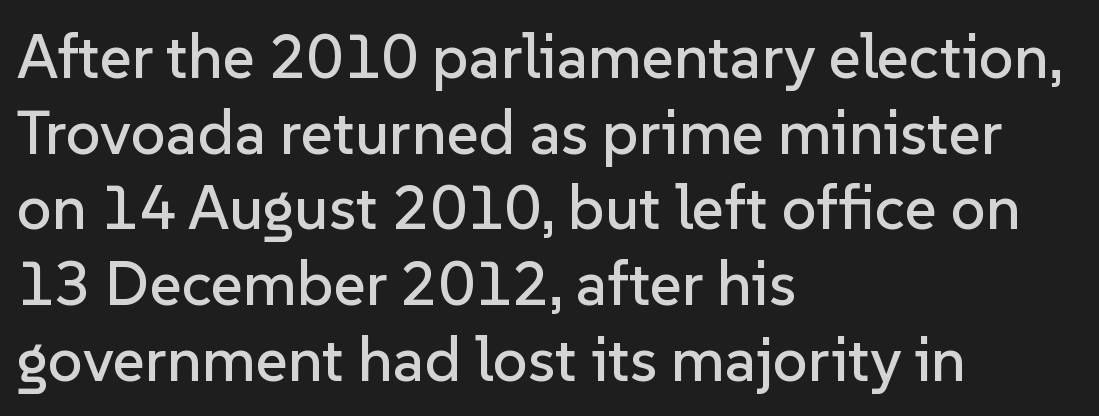
Q: Is the text italic (slanted)? A: No, it is upright.
Q: Is the typeface a serif or a sans-serif typeface? A: Sans-serif.
Q: Is the text underlined? A: No.
Q: How is the paragraph aligned? A: Left-aligned.
Q: Is the spacing between letters normal or unusually wide? A: Normal.
Q: Width (condensed, normal, or wide)? A: Normal.
Q: Stroke contrast? A: Low.
Q: x-height? A: Medium.
Q: Monospaced? A: No.
